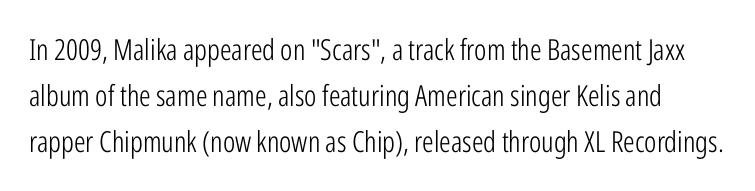
{"serif": "no", "italic": "no", "bold": "no", "weight": "light", "width": "condensed", "stroke_contrast": "low", "x_height": "medium", "monospaced": "no", "underline": "no", "line_spacing": "normal", "line_spacing_ratio": 1.59, "letter_spacing": "normal", "letter_spacing_em": 0.0, "glyph_px": 29}
